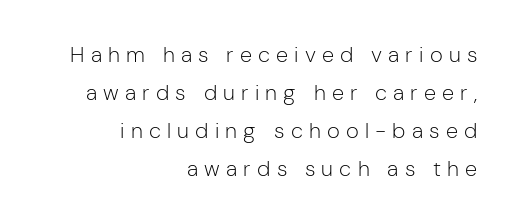
Visually the block forms a straight wall on the right and a jagged coastline on the left. Every stem runs plumb, perpendicular to the baseline. Compared with typical body copy, the letter spacing here is much looser. No heavy texture on the line: the type isn't bold.
